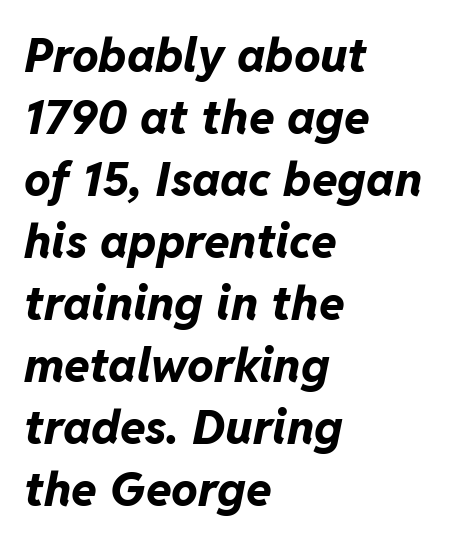
Q: Is the text bold? A: Yes.
Q: Is the text italic (slanted)? A: Yes, it leans right by about 11 degrees.
Q: Is the text underlined? A: No.
Q: How is the paragraph aligned? A: Left-aligned.
Q: Is the spacing between letters normal or unusually wide? A: Normal.
Q: Is the spacing between lines tight, normal or loose? A: Normal.
Q: Width (condensed, normal, or wide)? A: Normal.
Q: Stroke contrast? A: Low.
Q: x-height? A: Medium.
Q: Monospaced? A: No.
